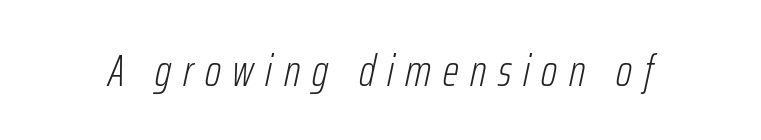
{"italic": "yes", "lean": "right", "slant_degrees": 12, "bold": "no", "weight": "light", "width": "condensed", "stroke_contrast": "low", "x_height": "medium", "monospaced": "no", "underline": "no", "letter_spacing": "wide", "letter_spacing_em": 0.26, "glyph_px": 45}
